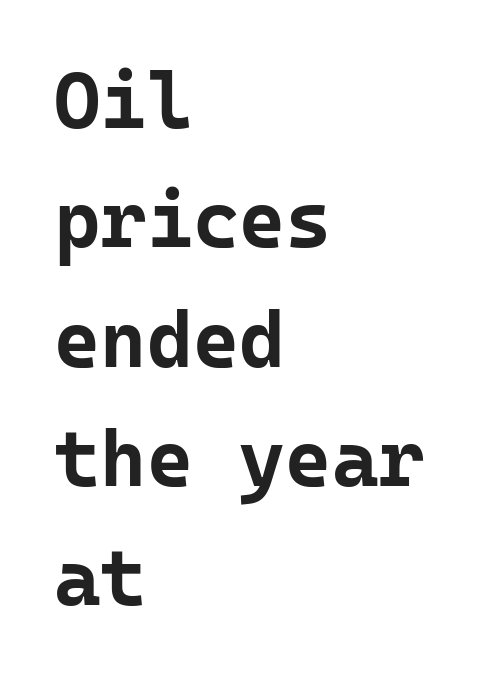
Q: Is the text bold? A: Yes.
Q: Is the text italic (slanted)? A: No, it is upright.
Q: Is the typeface a serif or a sans-serif typeface? A: Sans-serif.
Q: Is the text underlined? A: No.
Q: How is the paragraph aligned? A: Left-aligned.
Q: Is the spacing between letters normal or unusually wide? A: Normal.
Q: Is the spacing between lines tight, normal or loose? A: Normal.
Q: Width (condensed, normal, or wide)? A: Normal.
Q: Stroke contrast? A: Low.
Q: x-height? A: Medium.
Q: Monospaced? A: Yes.
